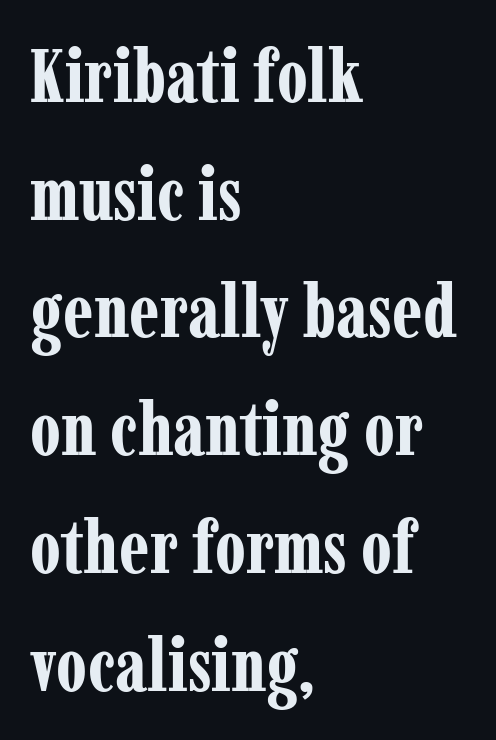
The image shows 75 px bold, condensed serif type, upright; set left-aligned, normal line spacing (1.57x), normal letter spacing, not underlined; low stroke contrast and a medium x-height.
